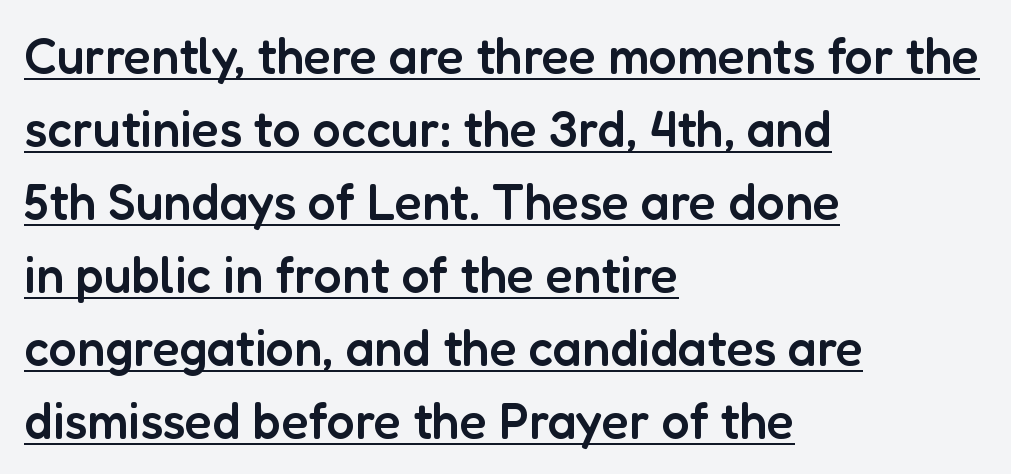
{"serif": "no", "italic": "no", "bold": "semi", "weight": "semibold", "width": "normal", "stroke_contrast": "low", "x_height": "medium", "monospaced": "no", "underline": "yes", "align": "left", "line_spacing": "normal", "line_spacing_ratio": 1.46, "letter_spacing": "normal", "letter_spacing_em": 0.0, "glyph_px": 50}
